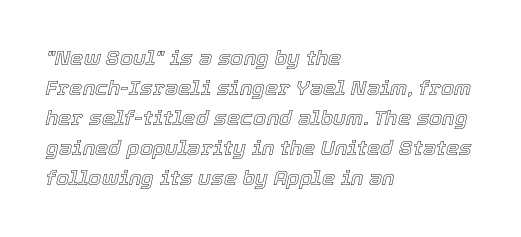
Regular leading. The rendering anchors every line to the left-hand side. Rule under the text: the space is simply empty. Designer's note — italics engaged.
